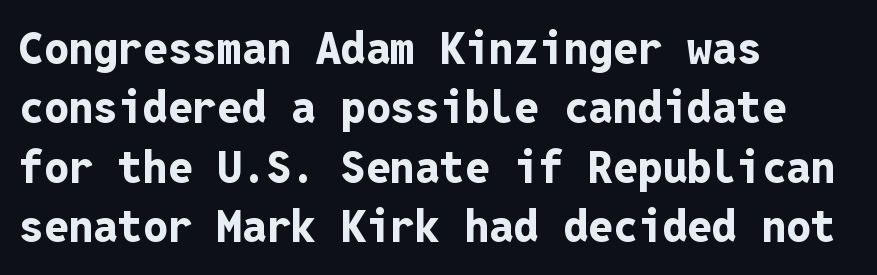
This is the regular roman posture of the typeface. You can tell from the bare stems that sans-serif type was used. Short note: letters normally spaced. A normal amount of white space separates one row of letters from the next. A typesetter would call this monospace, since all characters share one set width. Look at the stroke-to-counter ratio: heavy, a bold.
